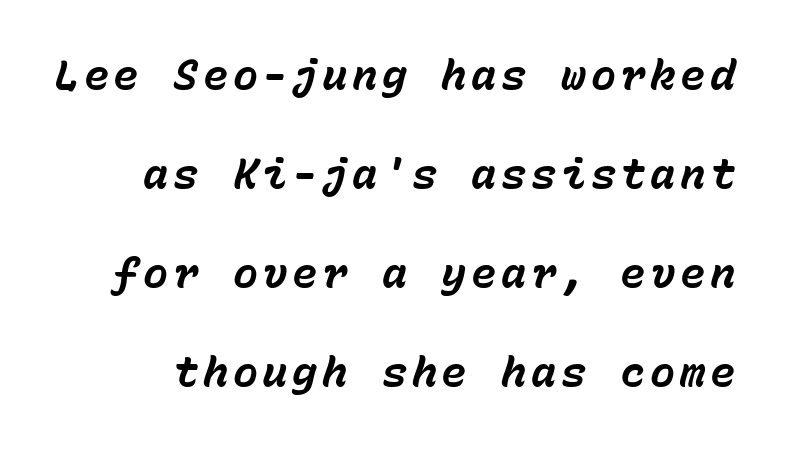
The image shows 42 px bold type, italic (leaning right), monospaced; set loose line spacing (2.36x), not underlined; low stroke contrast and a medium x-height.
